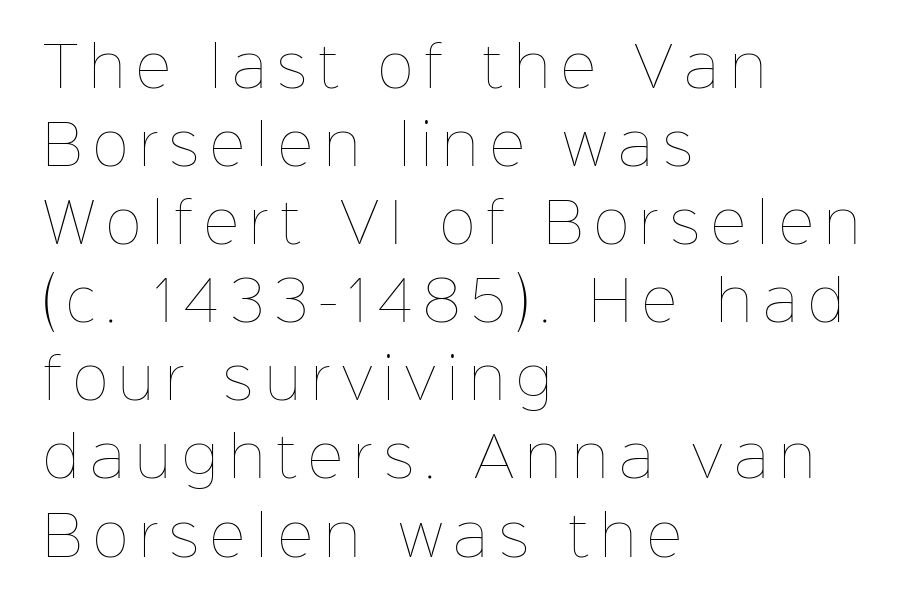
Q: Is the text bold? A: No.
Q: Is the text italic (slanted)? A: No, it is upright.
Q: Is the text underlined? A: No.
Q: How is the paragraph aligned? A: Left-aligned.
Q: Is the spacing between letters normal or unusually wide? A: Unusually wide.
Q: Is the spacing between lines tight, normal or loose? A: Normal.
Q: Width (condensed, normal, or wide)? A: Normal.
Q: Stroke contrast? A: Low.
Q: x-height? A: Medium.
Q: Monospaced? A: No.
